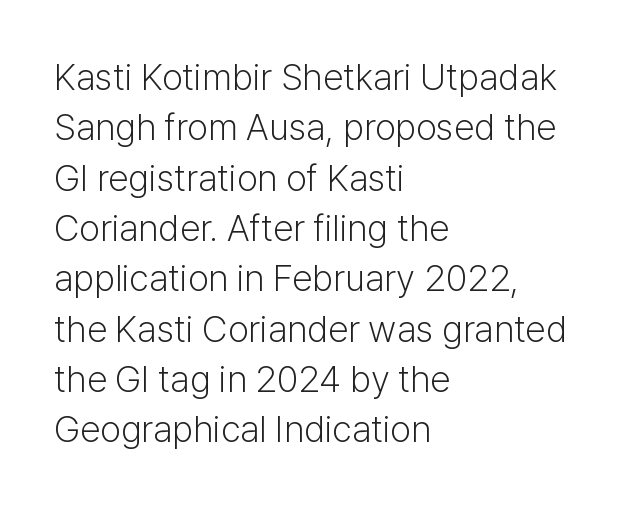
{"serif": "no", "italic": "no", "bold": "no", "weight": "light", "width": "normal", "stroke_contrast": "low", "x_height": "medium", "monospaced": "no", "underline": "no", "align": "left", "line_spacing": "normal", "line_spacing_ratio": 1.36, "letter_spacing": "normal", "letter_spacing_em": 0.0, "glyph_px": 37}
